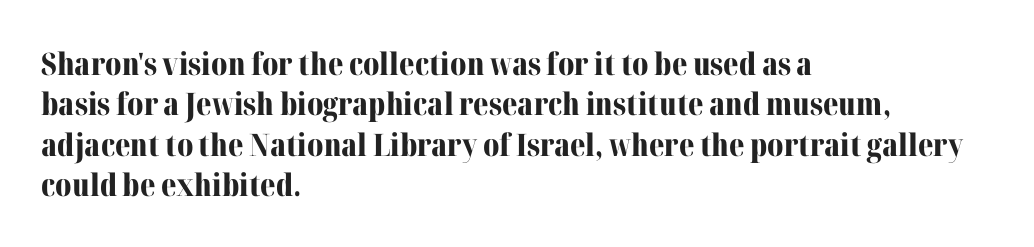
The image shows 31 px bold serif type, upright; set left-aligned, normal line spacing (1.3x), normal letter spacing, not underlined; medium stroke contrast and a medium x-height.
